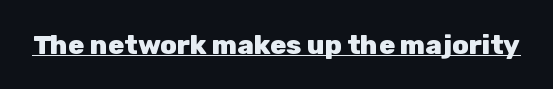
The letters stand straight up with perfectly vertical stems. Between one letter and the next there's only the usual sliver of space. Underlining? Definitely there. Strokes here are thick enough to call this a true bold.
